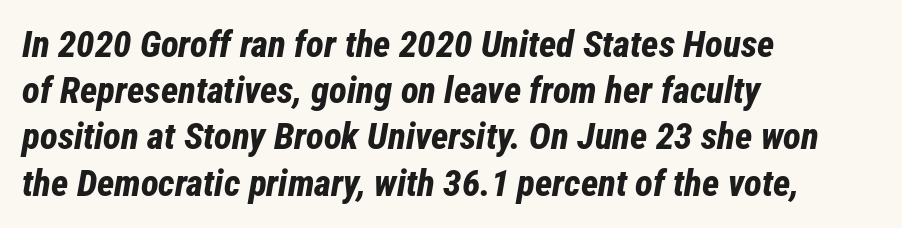
Q: Is the text bold? A: Yes.
Q: Is the text italic (slanted)? A: Yes, it leans right by about 12 degrees.
Q: Is the text underlined? A: No.
Q: How is the paragraph aligned? A: Left-aligned.
Q: Is the spacing between letters normal or unusually wide? A: Normal.
Q: Is the spacing between lines tight, normal or loose? A: Normal.
Q: Width (condensed, normal, or wide)? A: Condensed.
Q: Stroke contrast? A: Low.
Q: x-height? A: Medium.
Q: Monospaced? A: No.
